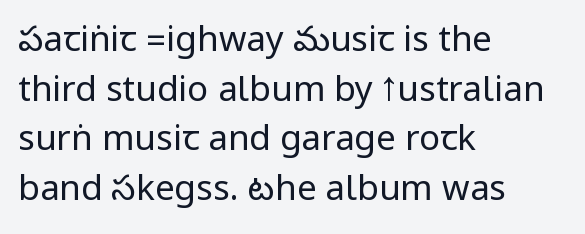
{"serif": "no", "italic": "no", "bold": "no", "weight": "regular", "width": "condensed", "stroke_contrast": "low", "underline": "no", "align": "left", "line_spacing": "normal", "line_spacing_ratio": 1.42, "letter_spacing": "normal", "letter_spacing_em": 0.0, "glyph_px": 35}
